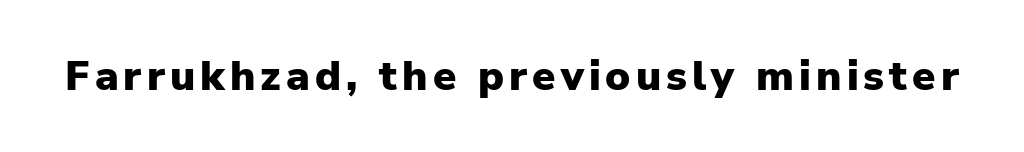
This is the regular roman posture of the typeface. A typesetter would label this face a sans. The font is running at its bold setting. Looks like regular typesetting: each glyph gets only the width it needs.
